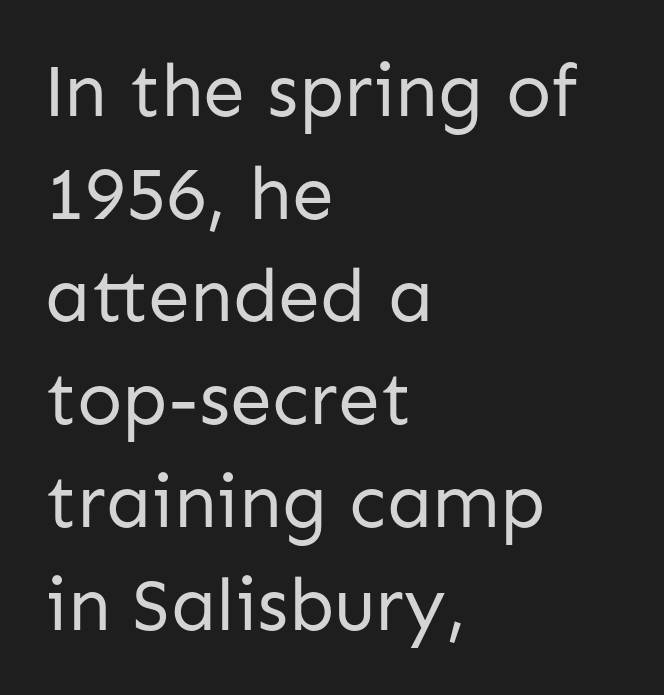
Q: Is the text bold? A: No.
Q: Is the text italic (slanted)? A: No, it is upright.
Q: Is the typeface a serif or a sans-serif typeface? A: Sans-serif.
Q: Is the text underlined? A: No.
Q: How is the paragraph aligned? A: Left-aligned.
Q: Is the spacing between letters normal or unusually wide? A: Normal.
Q: Is the spacing between lines tight, normal or loose? A: Normal.
Q: Width (condensed, normal, or wide)? A: Normal.
Q: Stroke contrast? A: Low.
Q: x-height? A: Medium.
Q: Monospaced? A: No.
